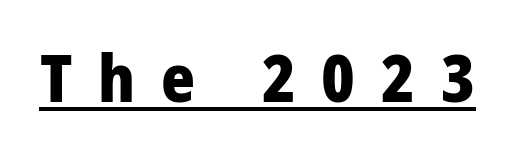
Tracking here is generous; glyphs stand well apart from one another. The passage shown is typeset with a sans-serif family. You can see a thin bar hugging the bottom of the glyphs. The passage shown is emphatically bold. A roman cut, with each character standing at attention. Proportional: the letters do not fall into vertical columns.
